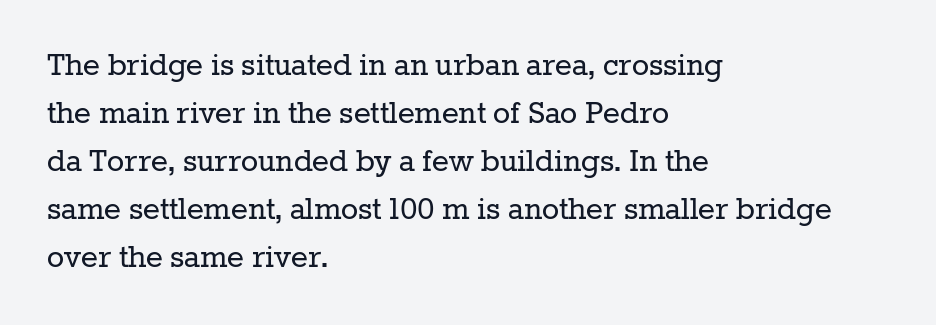
Q: Is the text bold? A: No.
Q: Is the text italic (slanted)? A: No, it is upright.
Q: Is the typeface a serif or a sans-serif typeface? A: Serif.
Q: Is the text underlined? A: No.
Q: How is the paragraph aligned? A: Left-aligned.
Q: Is the spacing between letters normal or unusually wide? A: Normal.
Q: Is the spacing between lines tight, normal or loose? A: Normal.
Q: Width (condensed, normal, or wide)? A: Normal.
Q: Stroke contrast? A: Low.
Q: x-height? A: Medium.
Q: Monospaced? A: No.
